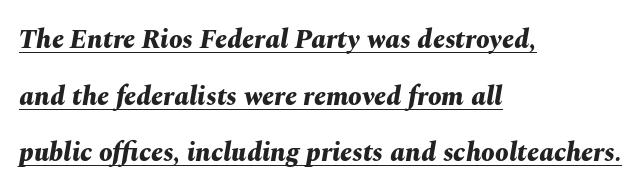
Q: Is the text bold? A: Yes.
Q: Is the text italic (slanted)? A: Yes, it leans right by about 10 degrees.
Q: Is the text underlined? A: Yes.
Q: How is the paragraph aligned? A: Left-aligned.
Q: Is the spacing between letters normal or unusually wide? A: Normal.
Q: Is the spacing between lines tight, normal or loose? A: Loose.
